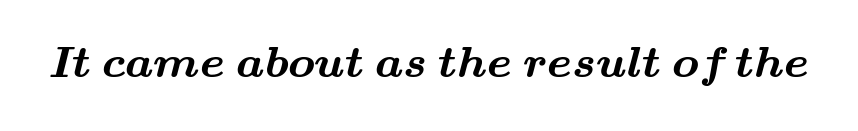
{"serif": "yes", "bold": "yes", "weight": "bold", "width": "wide", "stroke_contrast": "medium", "x_height": "small", "monospaced": "no", "underline": "no", "letter_spacing": "normal", "letter_spacing_em": 0.0, "glyph_px": 45}
